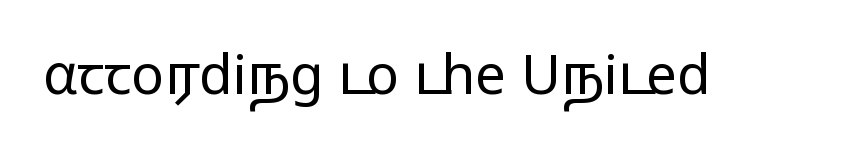
A typesetter would mark this as roman, not italic. The passage shown is not bold in any degree. The passage shown is typed in a proportional face where columns would drift. Letterform terminals end flat and unadorned throughout the passage.
